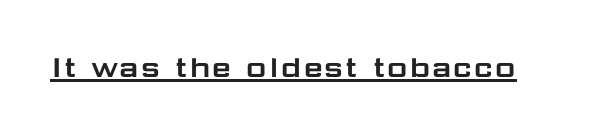
Think of a printed novel: that variable character pitch is what you see here. Letterform terminals end flat and unadorned throughout the passage. These lines were composed using upright roman letters. A baseline rule has been typeset under these characters.
